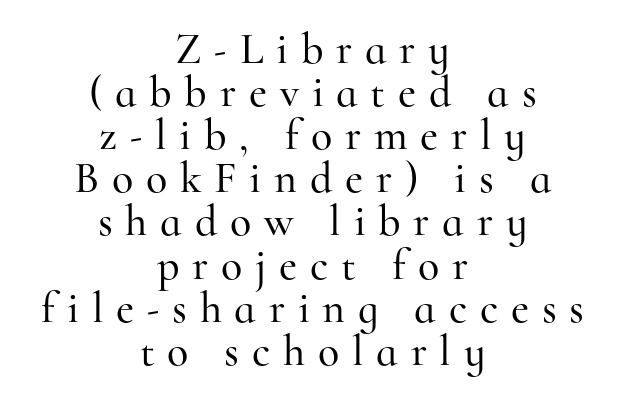
Q: Is the text italic (slanted)? A: No, it is upright.
Q: Is the typeface a serif or a sans-serif typeface? A: Serif.
Q: Is the text underlined? A: No.
Q: How is the paragraph aligned? A: Centered.
Q: Is the spacing between letters normal or unusually wide? A: Unusually wide.
Q: Is the spacing between lines tight, normal or loose? A: Tight.
Q: Width (condensed, normal, or wide)? A: Normal.
Q: Stroke contrast? A: High.
Q: x-height? A: Small.
Q: Monospaced? A: No.
